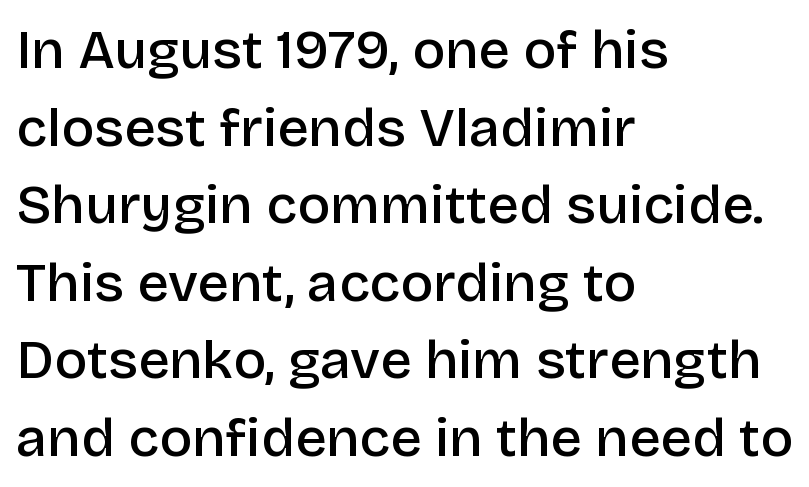
{"serif": "no", "italic": "no", "bold": "semi", "weight": "semibold", "width": "normal", "stroke_contrast": "low", "x_height": "large", "monospaced": "no", "underline": "no", "align": "left", "line_spacing": "normal", "line_spacing_ratio": 1.41, "letter_spacing": "normal", "letter_spacing_em": 0.0, "glyph_px": 55}
